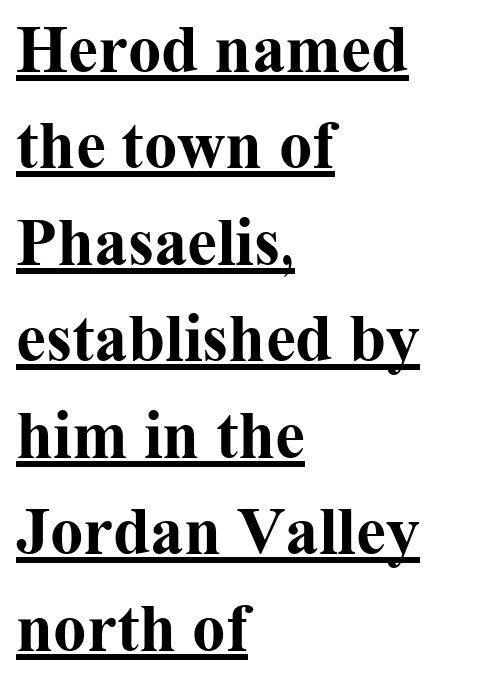
The rendering keeps characters at their native spacing. Spacing verdict: proportional, widths tailored to each character. Look at the bottom of the vertical strokes: they flare into serifs here. This block has exactly the height ordinary leading produces. The typography opts for an upright posture over an oblique one. Every row of glyphs begins at an identical x-position on the left.
